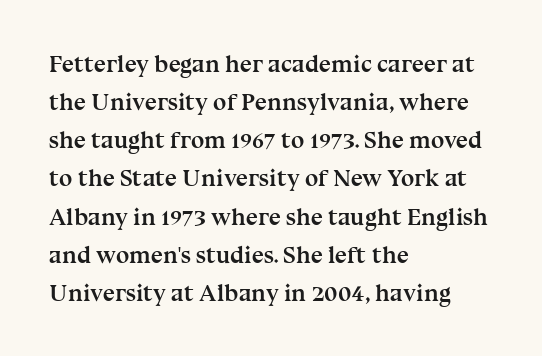
The image shows 24 px bold type, upright; set left-aligned, normal line spacing (1.59x), normal letter spacing, not underlined.
